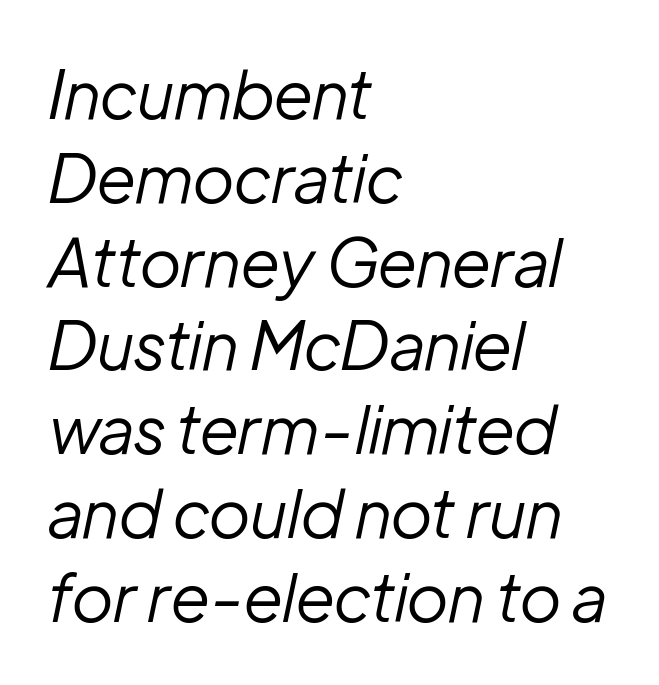
Quick note: italic. The passage shown is typed in a proportional face where columns would drift. This sample uses plain, unmodified letter spacing. This rendering uses left alignment, leaving the right contour irregular. The passage shown is not bold in any degree.
